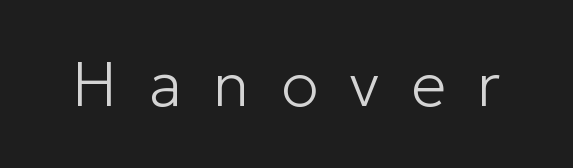
The image shows 63 px light sans-serif type, upright; set unusually wide letter spacing (+0.5 em), not underlined; low stroke contrast and a medium x-height.
